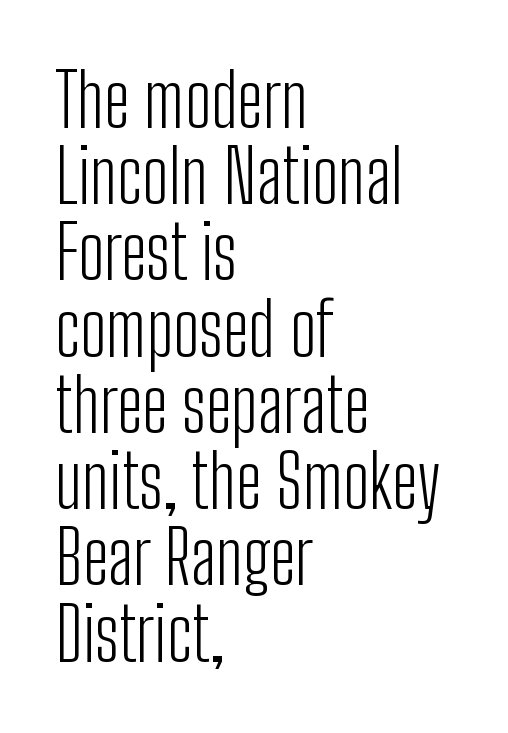
Q: Is the text bold? A: No.
Q: Is the text italic (slanted)? A: No, it is upright.
Q: Is the typeface a serif or a sans-serif typeface? A: Sans-serif.
Q: Is the text underlined? A: No.
Q: How is the paragraph aligned? A: Left-aligned.
Q: Is the spacing between letters normal or unusually wide? A: Normal.
Q: Is the spacing between lines tight, normal or loose? A: Tight.
Q: Width (condensed, normal, or wide)? A: Condensed.
Q: Stroke contrast? A: Low.
Q: x-height? A: Medium.
Q: Monospaced? A: No.
